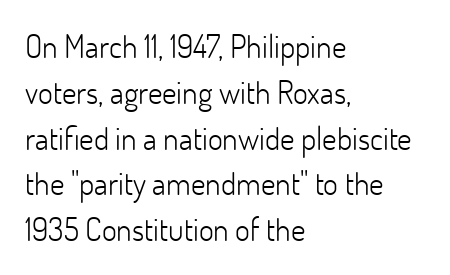
Tracking value appears to be zero — textbook default spacing. The text was rendered using a sans face with plain stroke endings. If you measured baseline to baseline, you'd find a middling distance. Check under the words: just untouched page. Compared with a centered layout, this one pins lines to the left instead.
